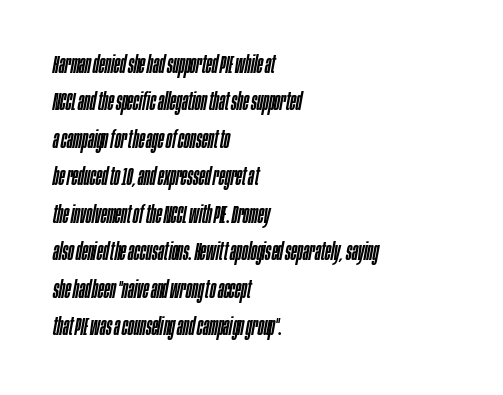
The image shows 25 px text type, italic (leaning right); set left-aligned, normal line spacing (1.5x), normal letter spacing, not underlined.
